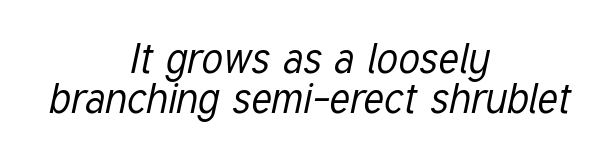
Q: Is the text bold? A: No.
Q: Is the text italic (slanted)? A: Yes, it leans right by about 12 degrees.
Q: Is the text underlined? A: No.
Q: How is the paragraph aligned? A: Centered.
Q: Is the spacing between letters normal or unusually wide? A: Normal.
Q: Is the spacing between lines tight, normal or loose? A: Tight.
Q: Width (condensed, normal, or wide)? A: Condensed.
Q: Stroke contrast? A: Low.
Q: x-height? A: Medium.
Q: Monospaced? A: No.
